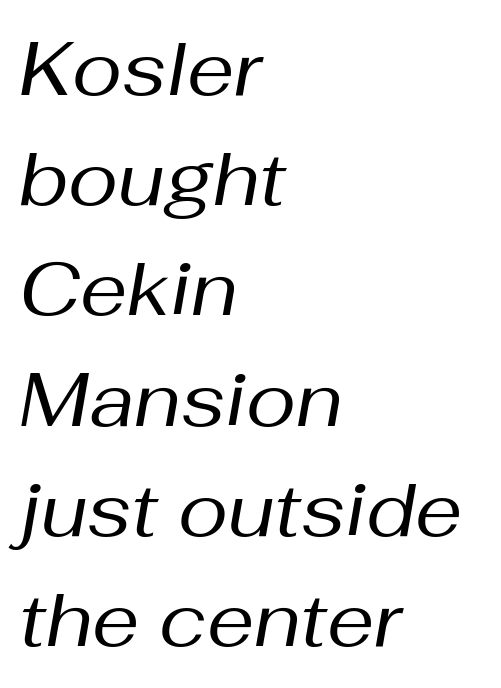
Q: Is the text bold? A: No.
Q: Is the text italic (slanted)? A: Yes, it leans right by about 10 degrees.
Q: Is the text underlined? A: No.
Q: How is the paragraph aligned? A: Left-aligned.
Q: Is the spacing between letters normal or unusually wide? A: Normal.
Q: Is the spacing between lines tight, normal or loose? A: Normal.
Q: Width (condensed, normal, or wide)? A: Normal.
Q: Stroke contrast? A: Medium.
Q: x-height? A: Medium.
Q: Monospaced? A: No.
